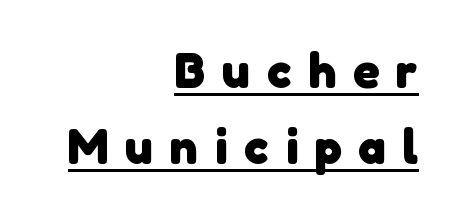
Q: Is the text bold? A: Yes.
Q: Is the typeface a serif or a sans-serif typeface? A: Sans-serif.
Q: Is the text underlined? A: Yes.
Q: How is the paragraph aligned? A: Right-aligned.
Q: Is the spacing between letters normal or unusually wide? A: Unusually wide.
Q: Is the spacing between lines tight, normal or loose? A: Normal.
Q: Width (condensed, normal, or wide)? A: Normal.
Q: Stroke contrast? A: Low.
Q: x-height? A: Medium.
Q: Monospaced? A: No.
